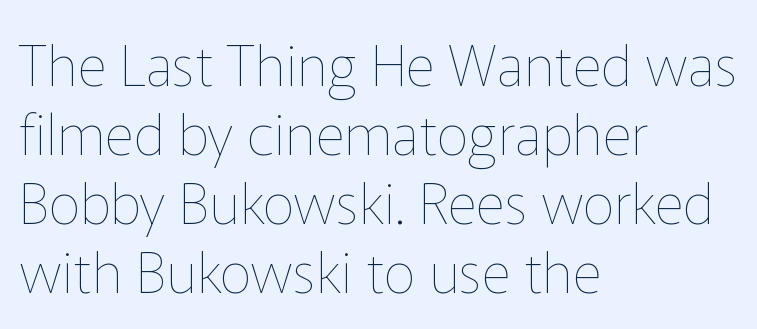
A light-to-regular cut is what we see here. Is this a fixed-width face? No — the glyphs have proportional, varying widths. Letter spacing: default. The baseline area is clear.
